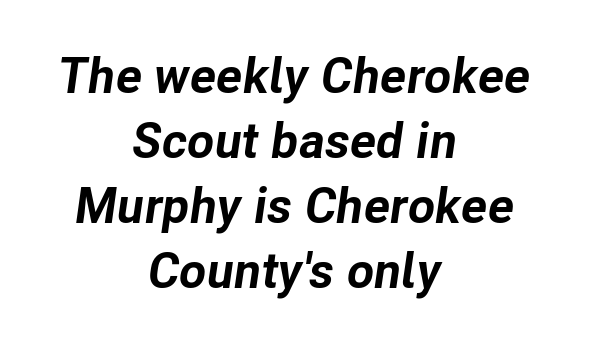
The image shows 50 px bold type, italic (leaning right); set centered, normal line spacing (1.3x), normal letter spacing, not underlined; low stroke contrast and a medium x-height.
